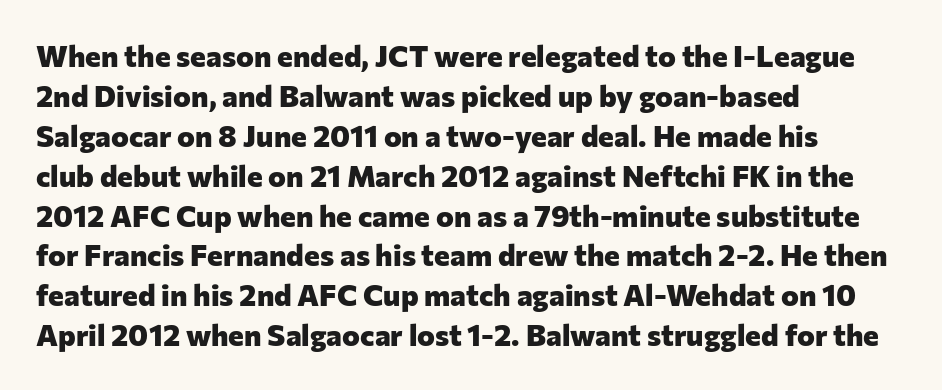
This rendering leaves character spacing at its baseline value. Plenty of ink on the page — the face is bold. The type family on display is of the sans-serif kind. All the whitespace from short lines collects on the right.
